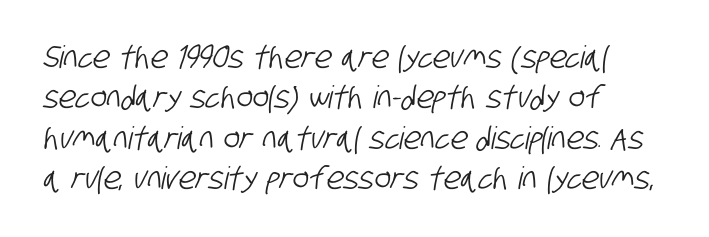
Q: Is the typeface a serif or a sans-serif typeface? A: Sans-serif.
Q: Is the text underlined? A: No.
Q: How is the paragraph aligned? A: Left-aligned.
Q: Is the spacing between letters normal or unusually wide? A: Normal.
Q: Is the spacing between lines tight, normal or loose? A: Normal.
Q: Width (condensed, normal, or wide)? A: Condensed.
Q: Stroke contrast? A: Low.
Q: x-height? A: Large.
Q: Monospaced? A: No.
